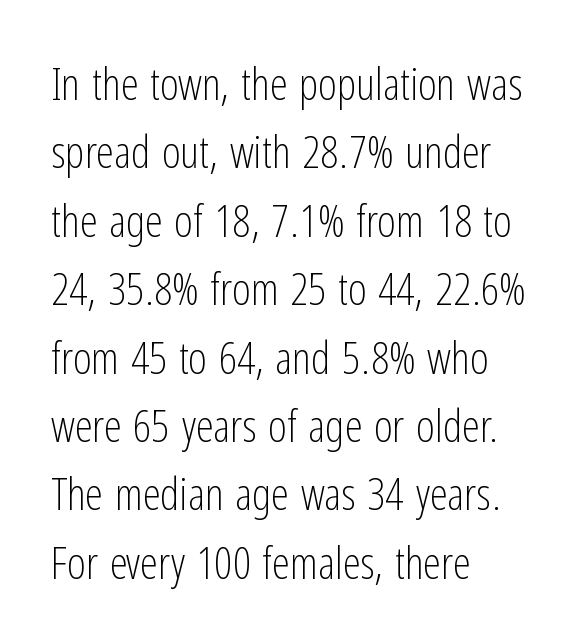
Q: Is the text bold? A: No.
Q: Is the text italic (slanted)? A: No, it is upright.
Q: Is the typeface a serif or a sans-serif typeface? A: Sans-serif.
Q: Is the text underlined? A: No.
Q: How is the paragraph aligned? A: Left-aligned.
Q: Is the spacing between letters normal or unusually wide? A: Normal.
Q: Is the spacing between lines tight, normal or loose? A: Normal.
Q: Width (condensed, normal, or wide)? A: Condensed.
Q: Stroke contrast? A: Low.
Q: x-height? A: Medium.
Q: Monospaced? A: No.
